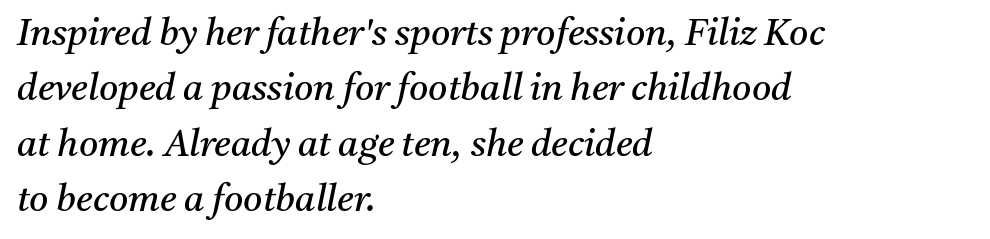
The image shows 37 px regular-weight serif type, italic (leaning right); set left-aligned, normal line spacing (1.5x), normal letter spacing, not underlined; medium stroke contrast and a medium x-height.
